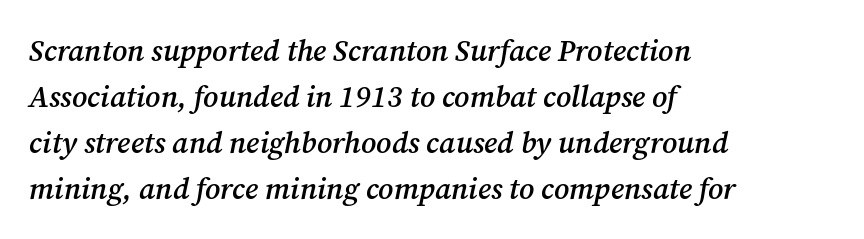
Yep, those are serifs on the letters. These lines are rendered in a variable-pitch font. Leading matches the norm, producing a regular column. Posture: slanted. Underline: absent. Tracking value appears to be zero — textbook default spacing.
